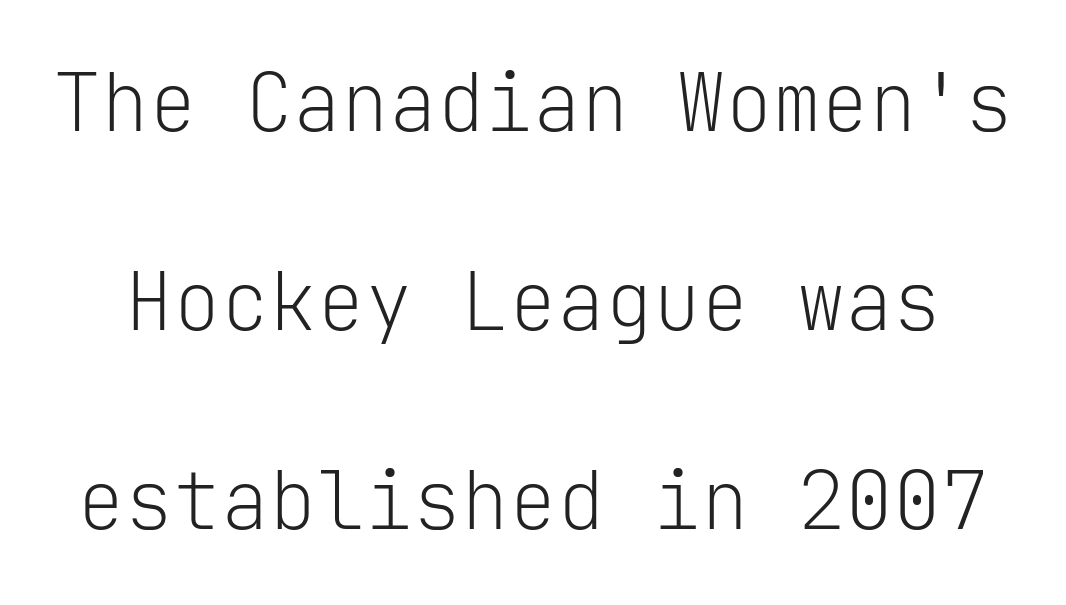
The image shows 80 px light sans-serif type, upright, monospaced; set loose line spacing (2.49x), normal letter spacing, not underlined; low stroke contrast and a medium x-height.
